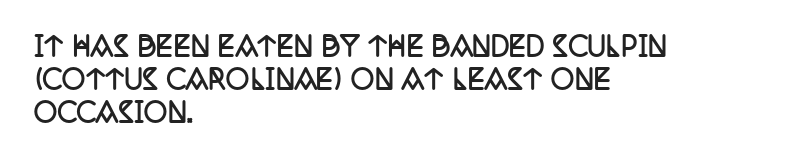
The leading is moderate, giving the passage an even texture. A dark, heavy texture on the line: the type is bold. Descenders hang freely into open space. Letter spacing: default. Notice how the passage keeps a crisp vertical edge on the left only. This is roman type, the default non-slanted kind.
